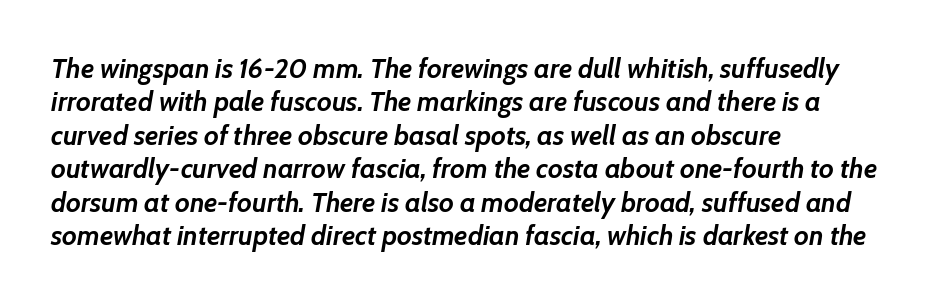
The image shows 27 px bold type, italic (leaning right); set left-aligned, line spacing 1.24x, normal letter spacing, not underlined.
